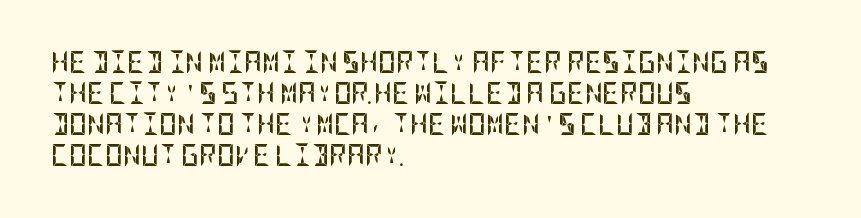
Ordinary non-slanted type is in use. The space between consecutive lines is moderate. The strokes are fattened all the way to bold. No extra tracking has been applied to these lines. Quick note: underline off. The typesetter chose a ragged-right arrangement here.
